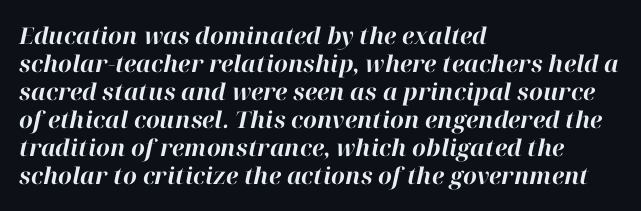
Caption: bold face, heavy strokes. Quick note: italic. The area under the type is left untouched. These lines stack with their left ends in a neat column. This sample uses plain, unmodified letter spacing.
